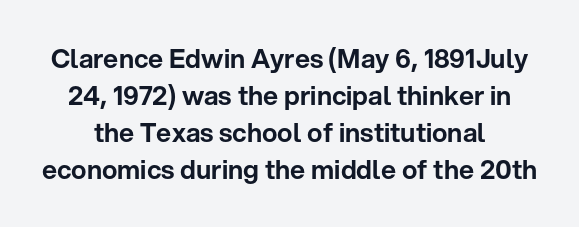
The letters sit at their default tracking, neither squeezed nor spread. The specimen omits any rule beneath the text block's lines. The designer left line spacing at the default. Notice how the stems are strictly vertical — no italics here.
